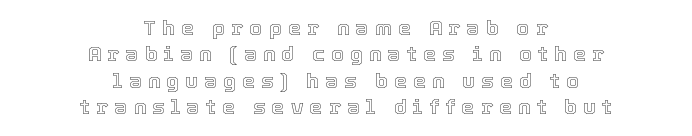
Q: Is the text italic (slanted)? A: No, it is upright.
Q: Is the text underlined? A: No.
Q: How is the paragraph aligned? A: Centered.
Q: Is the spacing between letters normal or unusually wide? A: Unusually wide.
Q: Is the spacing between lines tight, normal or loose? A: Normal.
